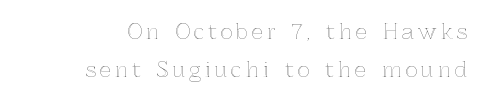
{"italic": "no", "underline": "no", "line_spacing": "loose", "line_spacing_ratio": 1.9, "letter_spacing": "wide", "letter_spacing_em": 0.21, "glyph_px": 20}
